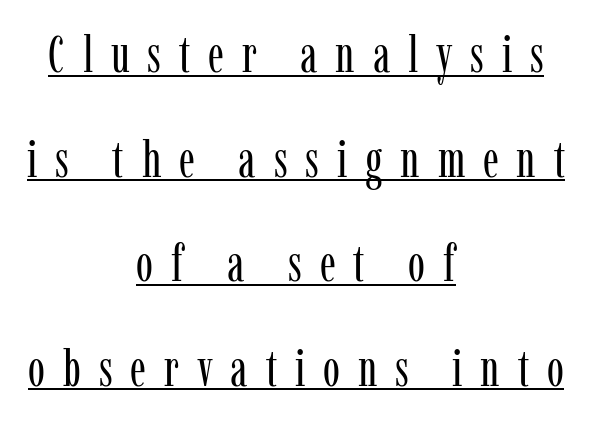
Little horizontal feet cap the strokes, marking this as serif type. A rule runs beneath these lines of type. The letters advance in unequal steps, a hallmark of proportional type. Compared with typical body copy, the letter spacing here is much looser. The rag falls on both sides of this text block equally. No extra ink here — the face is not bold.
